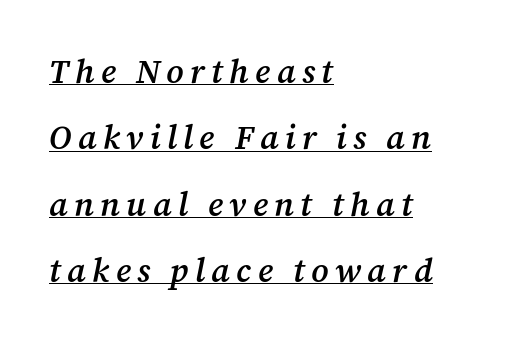
{"serif": "yes", "italic": "yes", "lean": "right", "slant_degrees": 12, "bold": "semi", "weight": "semibold", "width": "normal", "stroke_contrast": "medium", "x_height": "medium", "monospaced": "no", "underline": "yes", "align": "left", "line_spacing": "loose", "line_spacing_ratio": 2.01, "glyph_px": 33}
